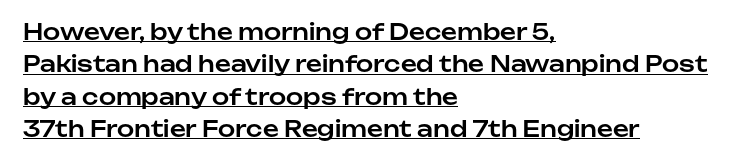
Q: Is the text italic (slanted)? A: No, it is upright.
Q: Is the text underlined? A: Yes.
Q: How is the paragraph aligned? A: Left-aligned.
Q: Is the spacing between letters normal or unusually wide? A: Normal.
Q: Is the spacing between lines tight, normal or loose? A: Normal.
